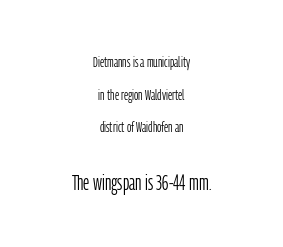
The strip under each line holds only bare page. The vertical gap from one line to the next is large. Stems here are at most as thick as an everyday book face. The line texture is even and compact thanks to regular tracking. The face used here appears at its bigger size in the lower chunk.
